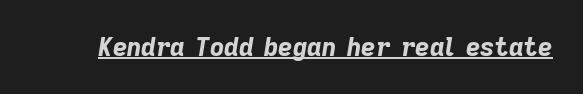
The image shows 25 px bold type, italic (leaning right); set normal letter spacing, underlined.
